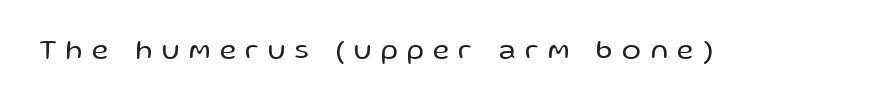
Q: Is the text bold? A: No.
Q: Is the text italic (slanted)? A: No, it is upright.
Q: Is the typeface a serif or a sans-serif typeface? A: Sans-serif.
Q: Is the text underlined? A: No.
Q: Is the spacing between letters normal or unusually wide? A: Unusually wide.
Q: Width (condensed, normal, or wide)? A: Normal.
Q: Stroke contrast? A: Low.
Q: x-height? A: Medium.
Q: Monospaced? A: No.
